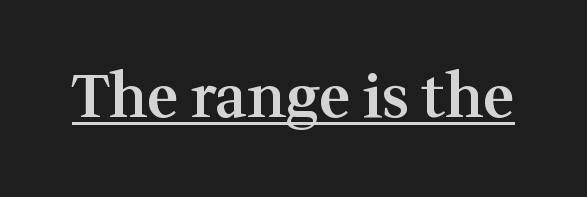
{"serif": "yes", "italic": "no", "bold": "semi", "weight": "semibold", "width": "normal", "stroke_contrast": "medium", "x_height": "medium", "monospaced": "no", "underline": "yes", "letter_spacing": "normal", "letter_spacing_em": 0.0, "glyph_px": 60}
